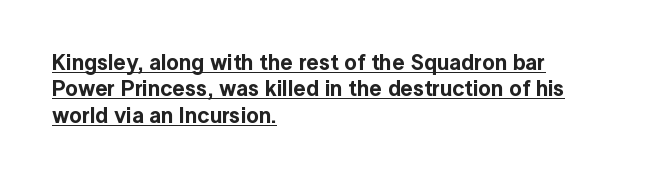
A typesetter would call this zero additional tracking. Caption: multi-line text, flush left, ragged right. In terms of posture, this sample is upright. The specimen includes a rule beneath the text block's lines.
